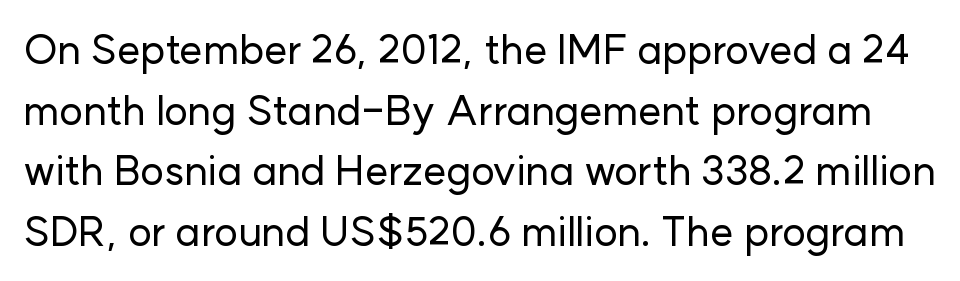
{"serif": "no", "italic": "no", "width": "normal", "stroke_contrast": "low", "x_height": "medium", "monospaced": "no", "underline": "no", "line_spacing": "normal", "line_spacing_ratio": 1.48, "letter_spacing": "normal", "letter_spacing_em": 0.0, "glyph_px": 41}
